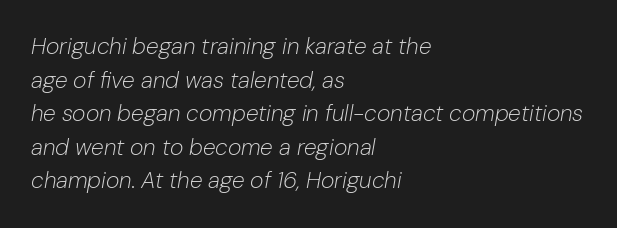
The image shows 23 px text type, italic (leaning right); set left-aligned, normal line spacing (1.46x), normal letter spacing, not underlined.
